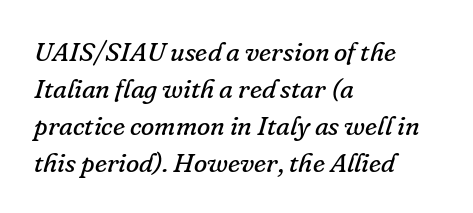
The image shows 27 px text type, italic (leaning right); set left-aligned, normal line spacing (1.37x), normal letter spacing, not underlined.
